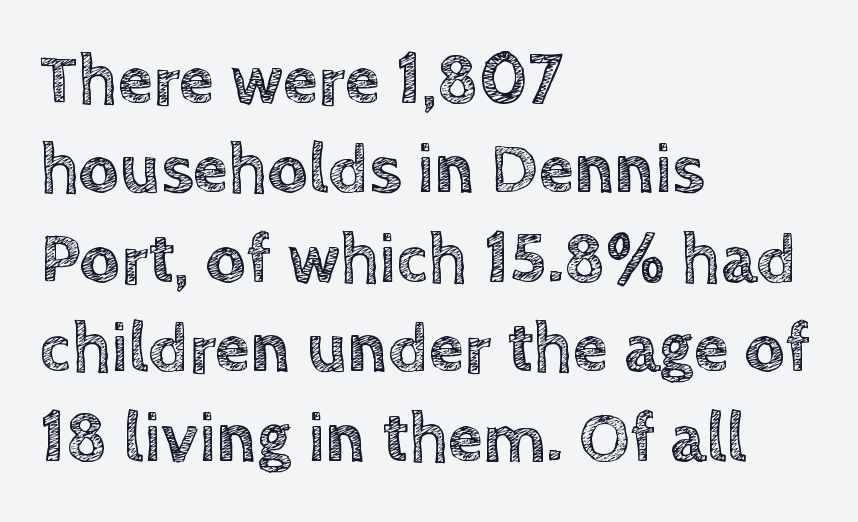
{"italic": "no", "width": "normal", "x_height": "large", "monospaced": "no", "underline": "no", "align": "left", "line_spacing": "normal", "line_spacing_ratio": 1.26, "letter_spacing": "normal", "letter_spacing_em": 0.0, "glyph_px": 71}
